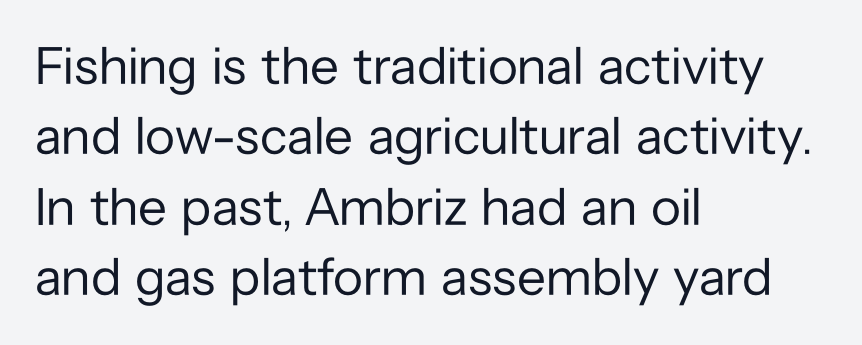
The image shows 53 px regular-weight sans-serif type, upright; set left-aligned, normal line spacing (1.33x), normal letter spacing, not underlined; low stroke contrast and a medium x-height.
